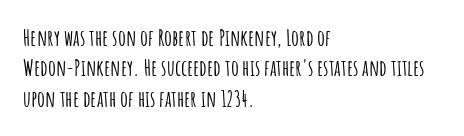
Q: Is the text italic (slanted)? A: No, it is upright.
Q: Is the text underlined? A: No.
Q: How is the paragraph aligned? A: Left-aligned.
Q: Is the spacing between letters normal or unusually wide? A: Normal.
Q: Is the spacing between lines tight, normal or loose? A: Normal.
